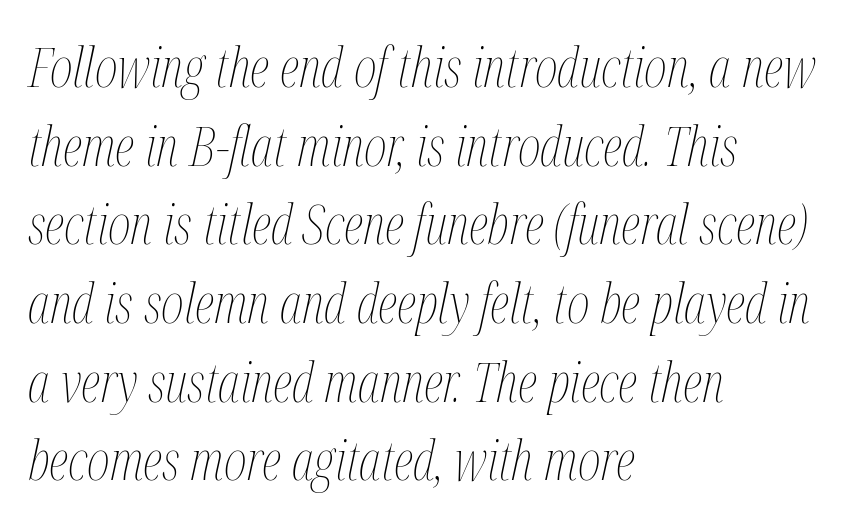
{"italic": "yes", "lean": "right", "slant_degrees": 12, "bold": "no", "weight": "thin", "width": "condensed", "stroke_contrast": "medium", "x_height": "medium", "monospaced": "no", "underline": "no", "align": "left", "line_spacing": "normal", "line_spacing_ratio": 1.43, "letter_spacing": "normal", "letter_spacing_em": 0.0, "glyph_px": 55}
